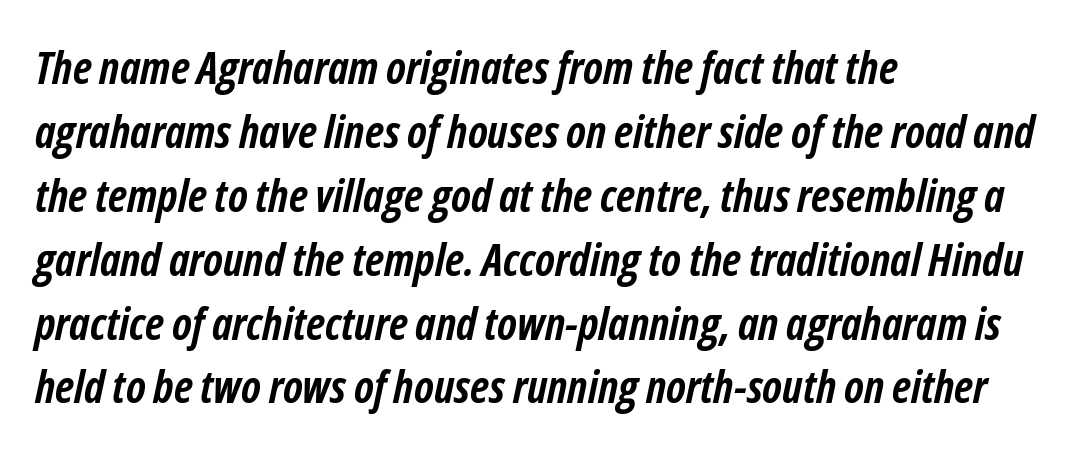
Q: Is the text bold? A: Yes.
Q: Is the text italic (slanted)? A: Yes, it leans right by about 12 degrees.
Q: Is the text underlined? A: No.
Q: How is the paragraph aligned? A: Left-aligned.
Q: Is the spacing between letters normal or unusually wide? A: Normal.
Q: Is the spacing between lines tight, normal or loose? A: Normal.
Q: Width (condensed, normal, or wide)? A: Condensed.
Q: Stroke contrast? A: Low.
Q: x-height? A: Medium.
Q: Monospaced? A: No.
